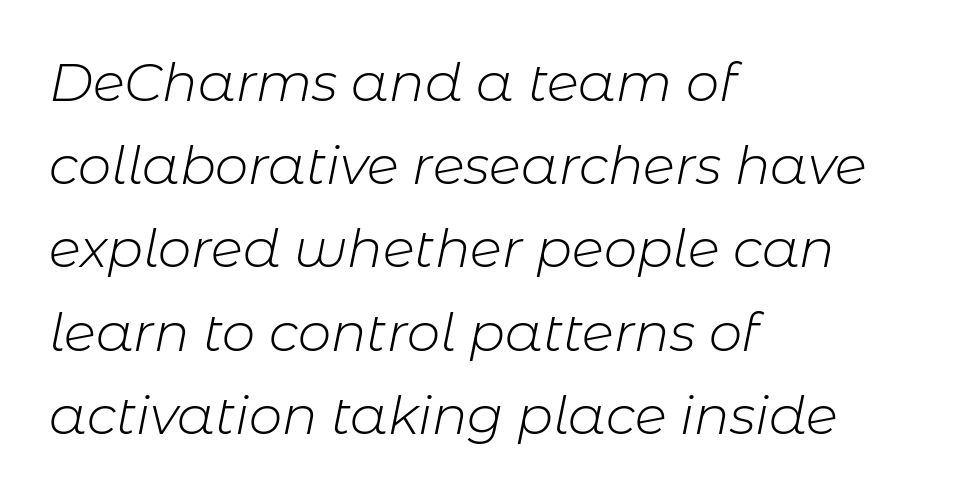
{"italic": "yes", "lean": "right", "slant_degrees": 11, "bold": "no", "weight": "light", "width": "normal", "stroke_contrast": "low", "x_height": "medium", "monospaced": "no", "underline": "no", "align": "left", "line_spacing": "normal", "line_spacing_ratio": 1.57, "letter_spacing": "normal", "letter_spacing_em": 0.0, "glyph_px": 53}
